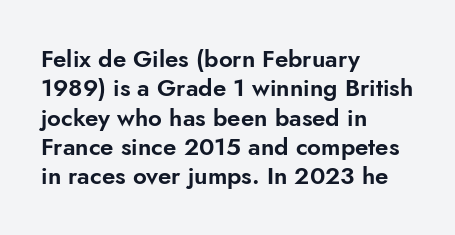
{"italic": "no", "underline": "no", "align": "left", "line_spacing_ratio": 1.22, "letter_spacing": "normal", "letter_spacing_em": 0.0, "glyph_px": 24}
